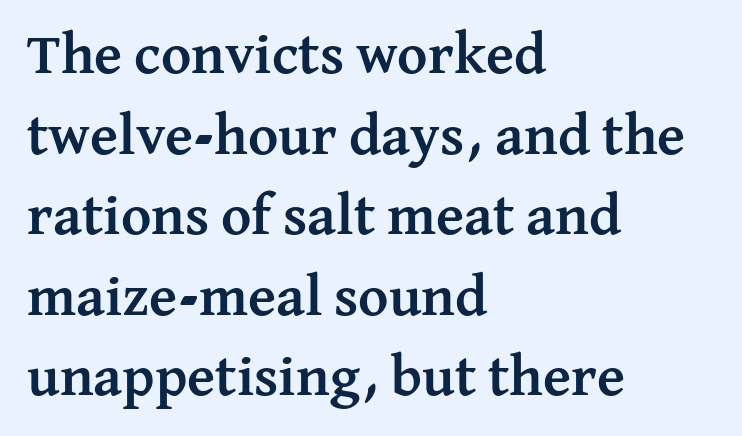
Q: Is the text bold? A: Yes.
Q: Is the text italic (slanted)? A: No, it is upright.
Q: Is the typeface a serif or a sans-serif typeface? A: Serif.
Q: Is the text underlined? A: No.
Q: How is the paragraph aligned? A: Left-aligned.
Q: Is the spacing between letters normal or unusually wide? A: Normal.
Q: Is the spacing between lines tight, normal or loose? A: Normal.
Q: Width (condensed, normal, or wide)? A: Normal.
Q: Stroke contrast? A: Medium.
Q: x-height? A: Medium.
Q: Monospaced? A: No.
